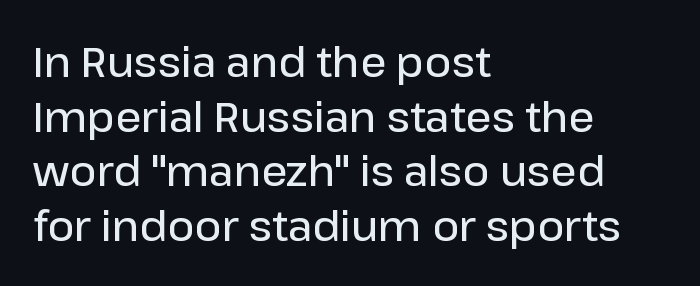
Q: Is the text bold? A: Semi-bold.
Q: Is the text italic (slanted)? A: No, it is upright.
Q: Is the typeface a serif or a sans-serif typeface? A: Sans-serif.
Q: Is the text underlined? A: No.
Q: How is the paragraph aligned? A: Left-aligned.
Q: Is the spacing between letters normal or unusually wide? A: Normal.
Q: Is the spacing between lines tight, normal or loose? A: Normal.
Q: Width (condensed, normal, or wide)? A: Normal.
Q: Stroke contrast? A: Low.
Q: x-height? A: Medium.
Q: Monospaced? A: No.
